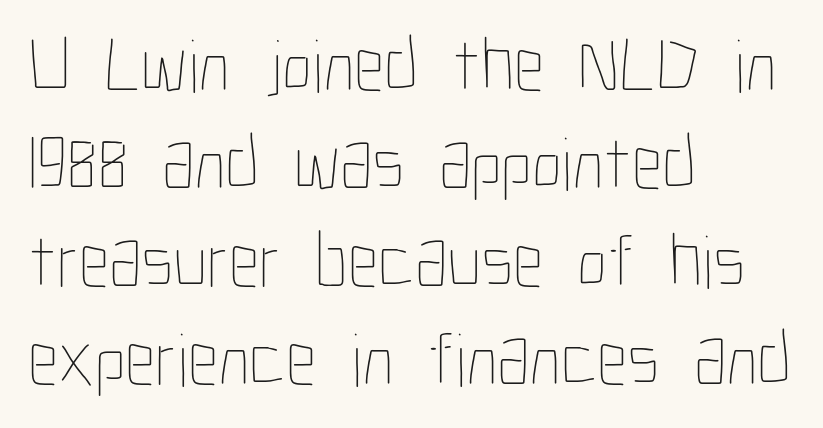
Summary of vertical rhythm: regular, with standard interline spacing. The letterforms sit at book weight or below. It's the straight-up-and-down kind of type. Typeset ragged right — the left edge is the straight one. Do the characters align in a grid? No, the font is proportional.
